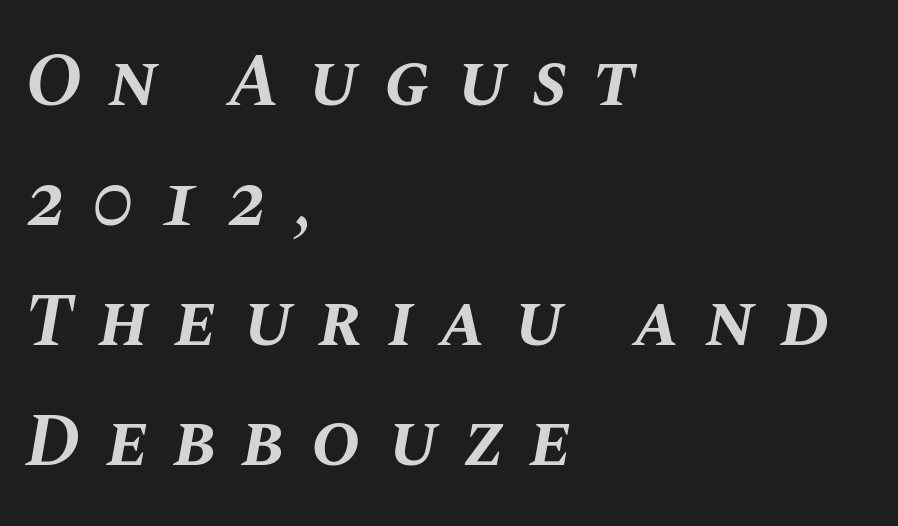
Q: Is the text bold? A: Yes.
Q: Is the text italic (slanted)? A: Yes, it leans right by about 10 degrees.
Q: Is the text underlined? A: No.
Q: How is the paragraph aligned? A: Left-aligned.
Q: Is the spacing between letters normal or unusually wide? A: Unusually wide.
Q: Is the spacing between lines tight, normal or loose? A: Normal.
Q: Width (condensed, normal, or wide)? A: Normal.
Q: Stroke contrast? A: Medium.
Q: x-height? A: Large.
Q: Monospaced? A: No.
